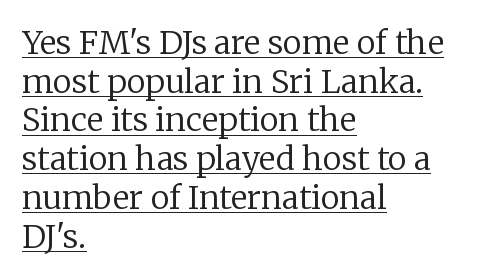
Stroke mass is kept to a normal reading level or below. The face used here appears with an underline applied. Typographically, this falls in the serif category. The rendering uses natural spacing where letterforms have individual widths. Reading down the block, your eye returns to a fixed left position each line.
